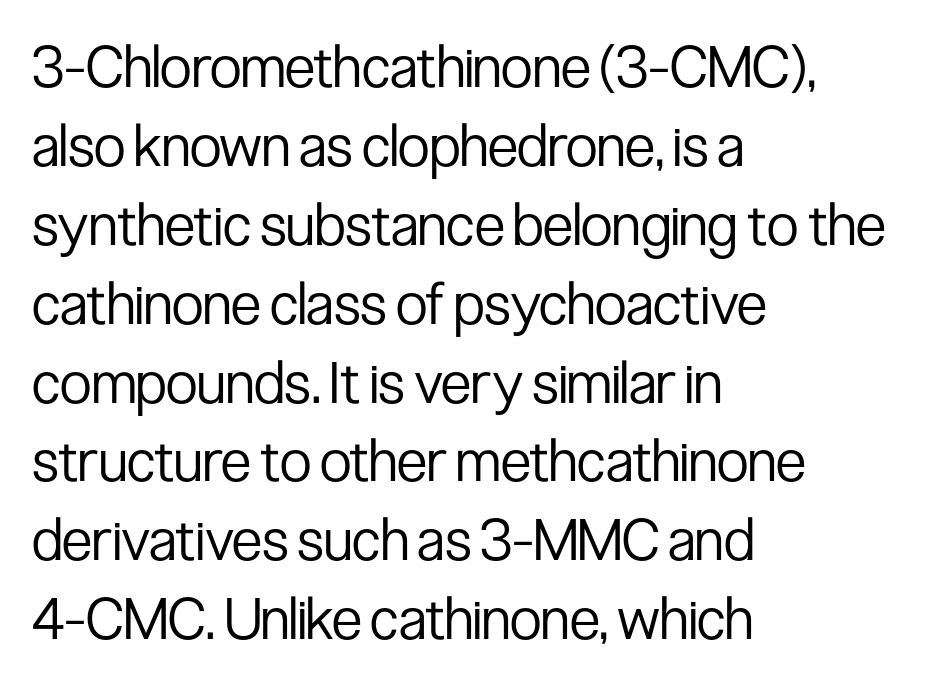
Compared with a typical body face, this is equally light or lighter still. The passage is arranged the way most books set body copy — flush left. The horizontal fit of the characters is conventional and even. Ordinary non-slanted type is in use.
